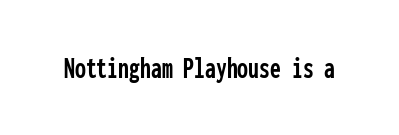
Q: Is the text italic (slanted)? A: No, it is upright.
Q: Is the typeface a serif or a sans-serif typeface? A: Sans-serif.
Q: Is the text underlined? A: No.
Q: Is the spacing between letters normal or unusually wide? A: Normal.
Q: Width (condensed, normal, or wide)? A: Condensed.
Q: Stroke contrast? A: Low.
Q: x-height? A: Medium.
Q: Monospaced? A: Yes.
